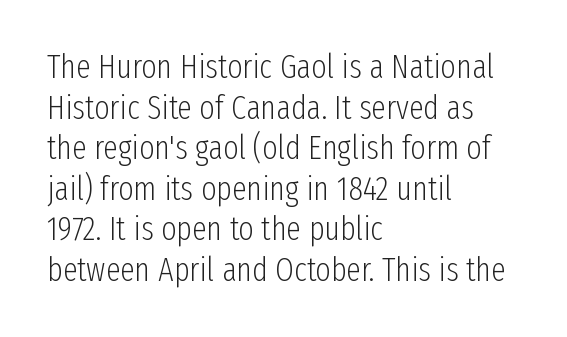
Unmarked baselines from the first word to the last. Every row of glyphs begins at an identical x-position on the left. Honestly, the letter spacing is just normal — you wouldn't notice it. Weight: in the light-to-regular range. Every stem runs plumb, perpendicular to the baseline.
